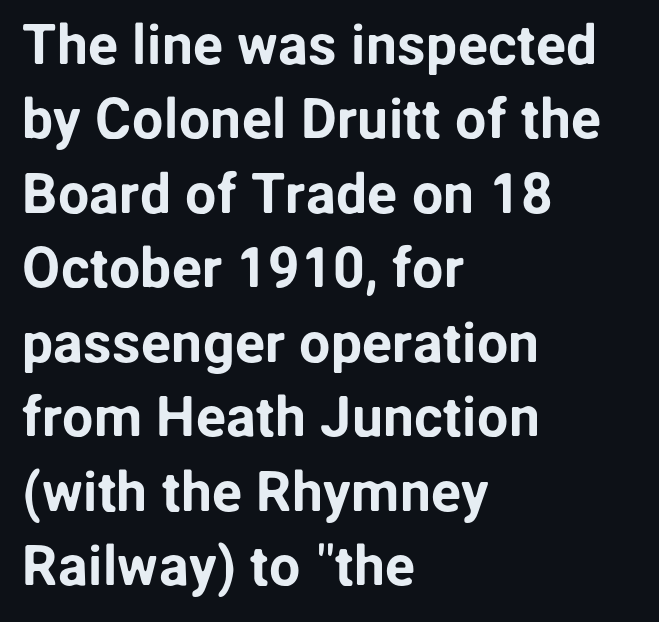
You can tell from the bare stems that sans-serif type was used. Has an underline been added? It has not. Each word holds together tightly as a unit, with standard inter-letter gaps. When letters stand straight like this, we call the style roman or upright. A typesetter would call this proportional, since set widths differ per character. Every row of glyphs begins at an identical x-position on the left.
